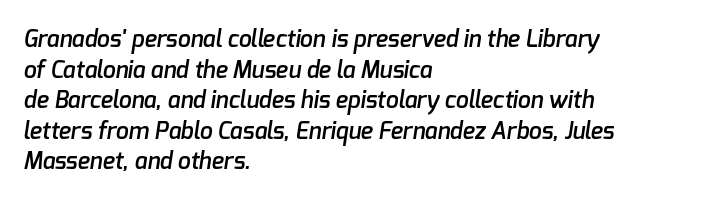
The image shows 23 px text type; set left-aligned, normal line spacing (1.33x), normal letter spacing, not underlined.
